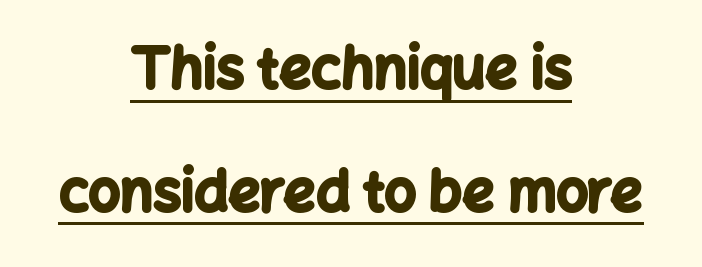
Strokes here are thick enough to call this a true bold. Both edges are ragged and mirror each other, which tells us the setting is centered. The lines are spread far apart with generous leading. A sans-serif font was chosen for this passage. The lettering is marked with a stroke running underneath it.
